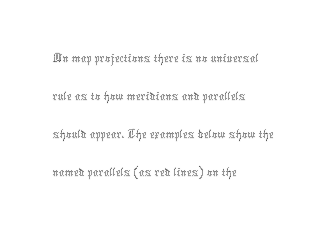
Q: Is the text bold? A: No.
Q: Is the text italic (slanted)? A: No, it is upright.
Q: Is the text underlined? A: No.
Q: How is the paragraph aligned? A: Left-aligned.
Q: Is the spacing between letters normal or unusually wide? A: Normal.
Q: Is the spacing between lines tight, normal or loose? A: Normal.
Q: Width (condensed, normal, or wide)? A: Condensed.
Q: x-height? A: Medium.
Q: Monospaced? A: No.
